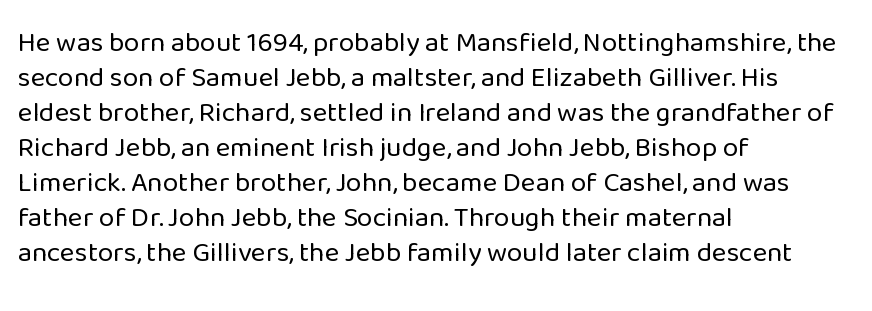
Visually the block forms a straight wall on the left and a jagged coastline on the right. Interline gaps are of average width in this sample. The font family rendered here belongs to the sans-serif group. No chunkiness to these letters — they're not bold. Style check: upright.
